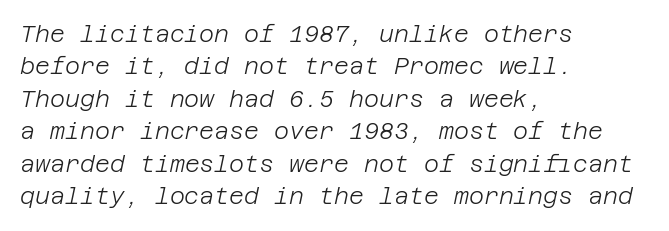
This sample uses plain, unmodified letter spacing. A typesetter would mark this as italic. The letters look calm and open, with moderate or lighter stems. A classic flush-left, rag-right setting is used for this passage. The rendering uses a moderate line-height, typical for paragraphs. Glance below the letters and you will spot only blank space.
